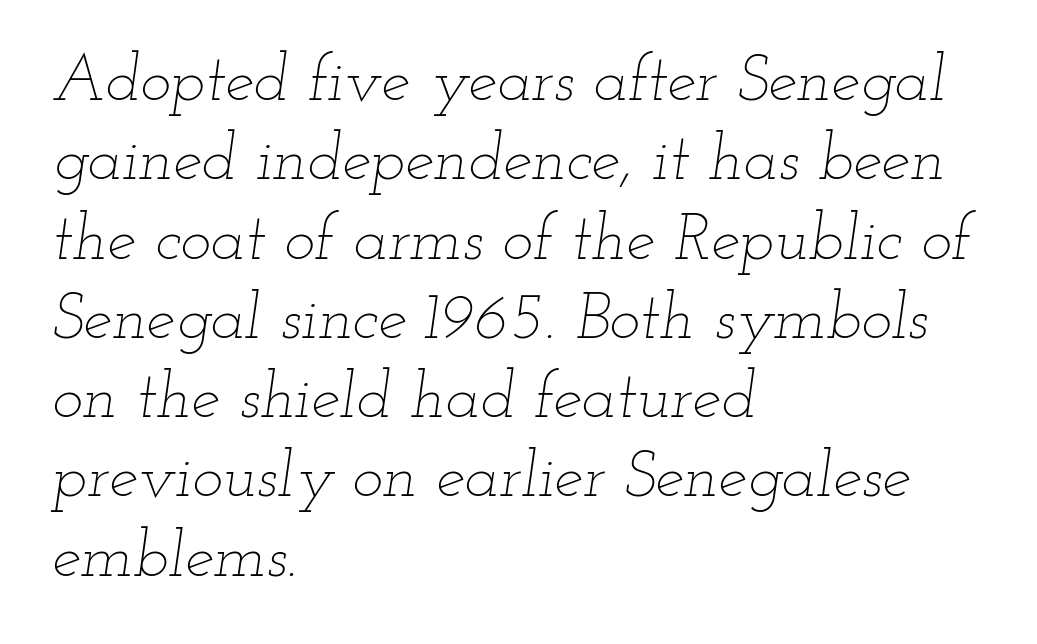
Q: Is the text bold? A: No.
Q: Is the text italic (slanted)? A: Yes, it leans right by about 12 degrees.
Q: Is the text underlined? A: No.
Q: How is the paragraph aligned? A: Left-aligned.
Q: Is the spacing between letters normal or unusually wide? A: Normal.
Q: Width (condensed, normal, or wide)? A: Wide.
Q: Stroke contrast? A: Low.
Q: x-height? A: Small.
Q: Monospaced? A: No.
